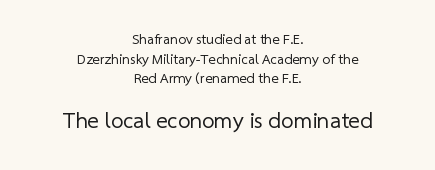
Q: Is the text bold? A: No.
Q: Is the text underlined? A: No.
Q: How is the paragraph aligned? A: Centered.
Q: Is the spacing between letters normal or unusually wide? A: Normal.
Q: Is the spacing between lines tight, normal or loose? A: Normal.
Q: Which block of text is set in a larger size, the first (top) or the second (bottom)? A: The second (bottom) one.
